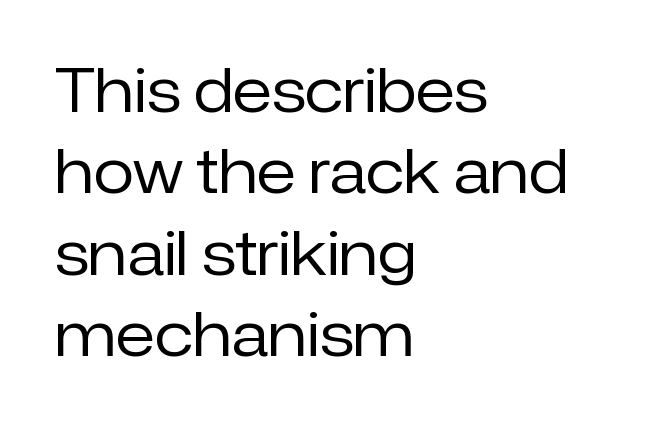
The image shows 59 px regular-weight sans-serif type, upright; set left-aligned, normal line spacing (1.38x), normal letter spacing, not underlined; low stroke contrast and a medium x-height.
